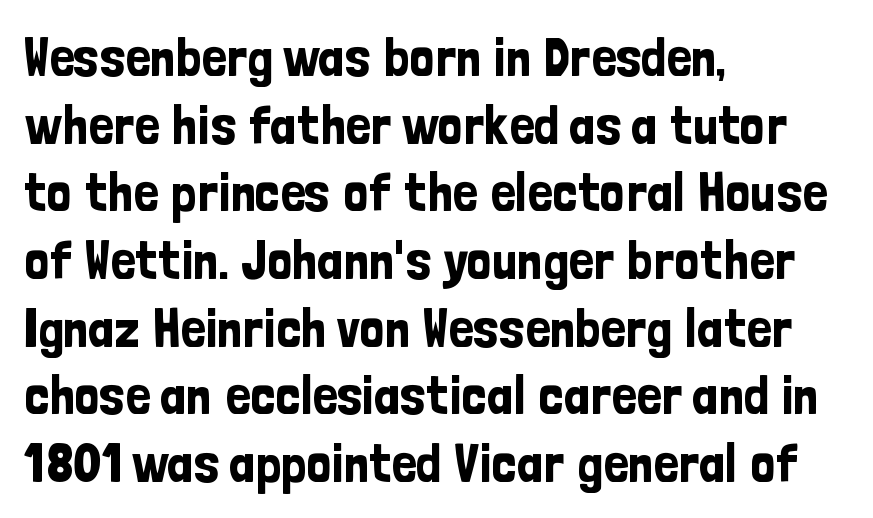
Clear beneath every line of the passage. Proportional: the letters do not fall into vertical columns. Serifs: no, the terminals of the letterforms are clean. The specimen reads as upright at a glance. The letters sit at their default tracking, neither squeezed nor spread. The typesetter chose a ragged-right arrangement here.
